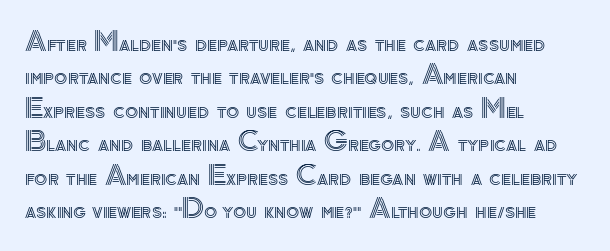
The image shows 27 px text type, upright; set left-aligned, line spacing 1.24x, normal letter spacing, not underlined.
